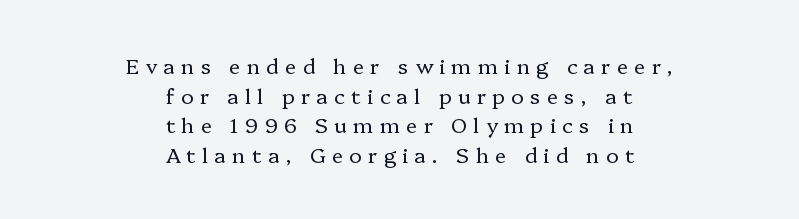
{"italic": "no", "bold": "no", "underline": "no", "align": "center", "line_spacing": "normal", "line_spacing_ratio": 1.41, "letter_spacing": "wide", "letter_spacing_em": 0.3, "glyph_px": 21}
